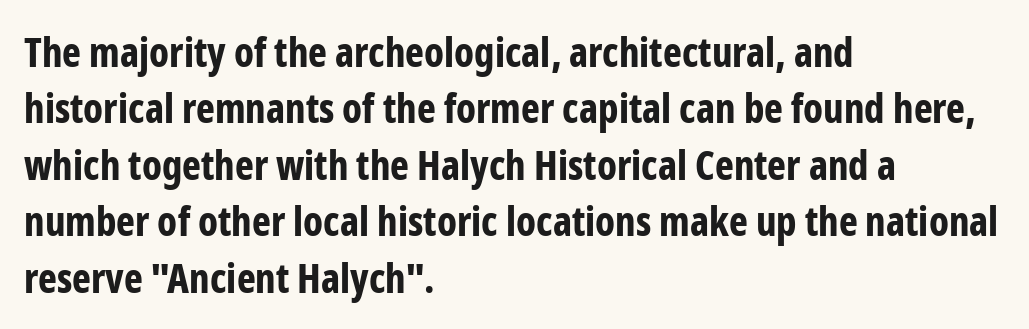
Q: Is the text bold? A: Yes.
Q: Is the text italic (slanted)? A: No, it is upright.
Q: Is the typeface a serif or a sans-serif typeface? A: Sans-serif.
Q: Is the text underlined? A: No.
Q: How is the paragraph aligned? A: Left-aligned.
Q: Is the spacing between letters normal or unusually wide? A: Normal.
Q: Is the spacing between lines tight, normal or loose? A: Normal.
Q: Width (condensed, normal, or wide)? A: Condensed.
Q: Stroke contrast? A: Low.
Q: x-height? A: Medium.
Q: Monospaced? A: No.
